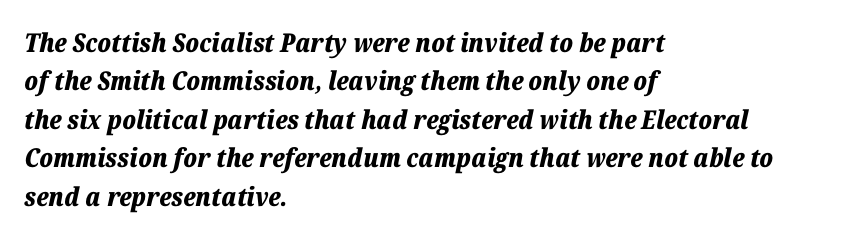
Q: Is the text bold? A: Yes.
Q: Is the text italic (slanted)? A: Yes, it leans right by about 12 degrees.
Q: Is the text underlined? A: No.
Q: How is the paragraph aligned? A: Left-aligned.
Q: Is the spacing between letters normal or unusually wide? A: Normal.
Q: Is the spacing between lines tight, normal or loose? A: Normal.
